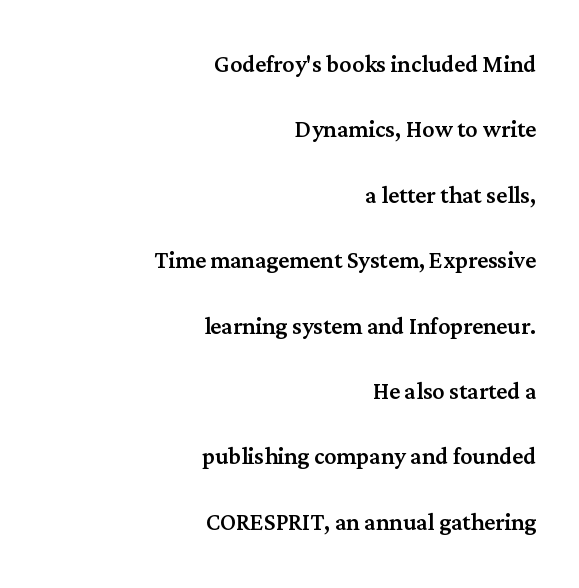
The passage shown stacks its lines with a broad gap. Honestly, the letter spacing is just normal — you wouldn't notice it. The lines in this sample share a right terminus and differ only in where they begin. Descenders hang freely into open space.
